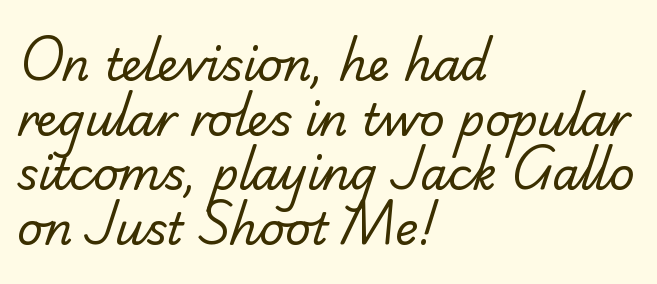
Q: Is the text bold? A: No.
Q: Is the typeface a serif or a sans-serif typeface? A: Serif.
Q: Is the text underlined? A: No.
Q: How is the paragraph aligned? A: Left-aligned.
Q: Is the spacing between letters normal or unusually wide? A: Normal.
Q: Width (condensed, normal, or wide)? A: Normal.
Q: Stroke contrast? A: Low.
Q: x-height? A: Small.
Q: Monospaced? A: No.
